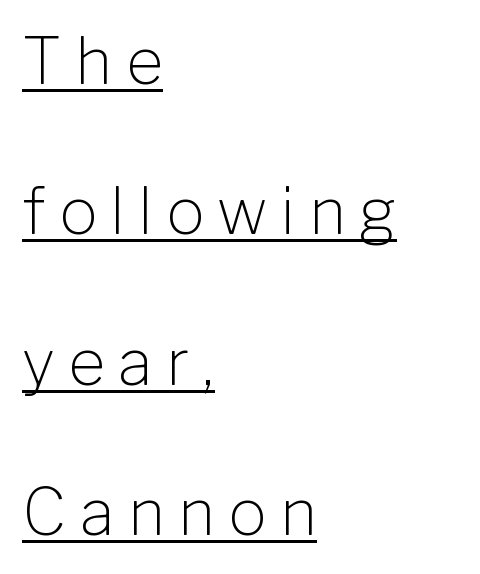
Q: Is the text bold? A: No.
Q: Is the text italic (slanted)? A: No, it is upright.
Q: Is the typeface a serif or a sans-serif typeface? A: Sans-serif.
Q: Is the text underlined? A: Yes.
Q: How is the paragraph aligned? A: Left-aligned.
Q: Is the spacing between letters normal or unusually wide? A: Unusually wide.
Q: Is the spacing between lines tight, normal or loose? A: Loose.
Q: Width (condensed, normal, or wide)? A: Normal.
Q: Stroke contrast? A: Low.
Q: x-height? A: Medium.
Q: Monospaced? A: No.
